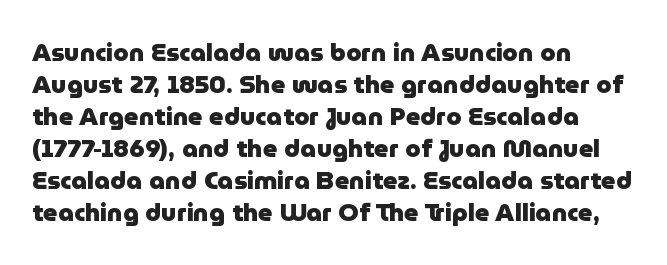
{"italic": "no", "bold": "yes", "underline": "no", "align": "left", "line_spacing": "normal", "line_spacing_ratio": 1.28, "letter_spacing": "normal", "letter_spacing_em": 0.0, "glyph_px": 25}
